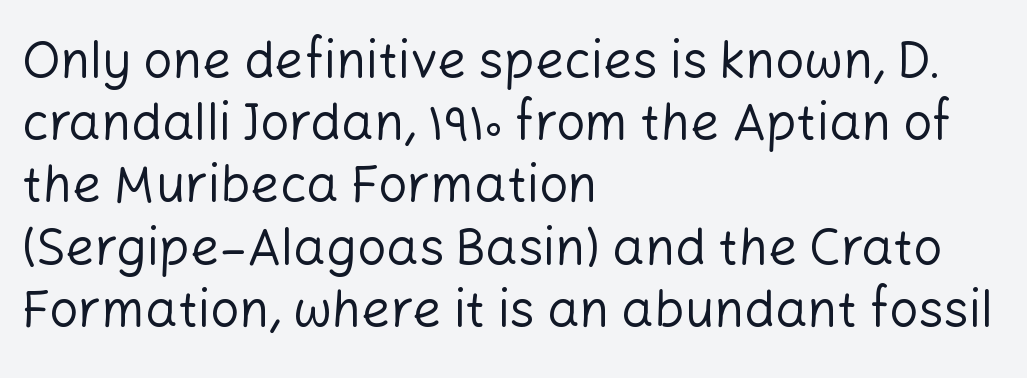
Nobody drew a line under any word here. A typesetter would call this zero additional tracking. These lines are rendered in a variable-pitch font. Weight class: somewhere from thin through regular.
